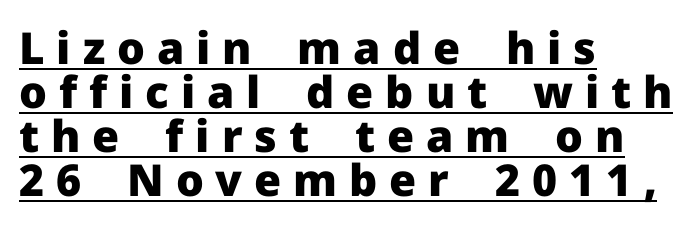
Q: Is the text bold? A: Yes.
Q: Is the text italic (slanted)? A: No, it is upright.
Q: Is the typeface a serif or a sans-serif typeface? A: Sans-serif.
Q: Is the text underlined? A: Yes.
Q: How is the paragraph aligned? A: Left-aligned.
Q: Is the spacing between letters normal or unusually wide? A: Unusually wide.
Q: Is the spacing between lines tight, normal or loose? A: Tight.
Q: Width (condensed, normal, or wide)? A: Normal.
Q: Stroke contrast? A: Low.
Q: x-height? A: Medium.
Q: Monospaced? A: No.
